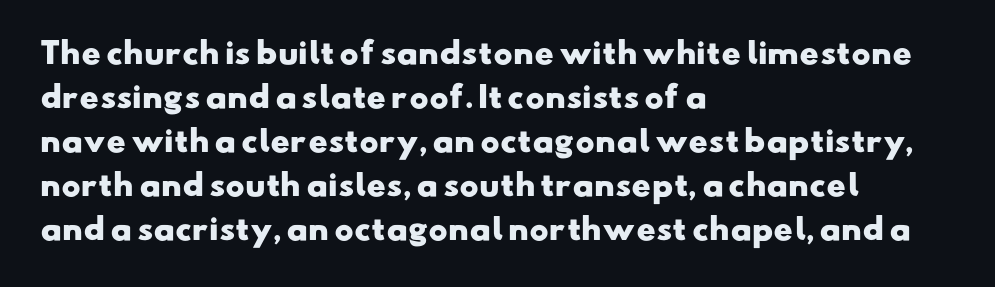
The image shows 29 px heavy, wide sans-serif type; set left-aligned, normal line spacing (1.52x), normal letter spacing, not underlined; low stroke contrast and a small x-height.
